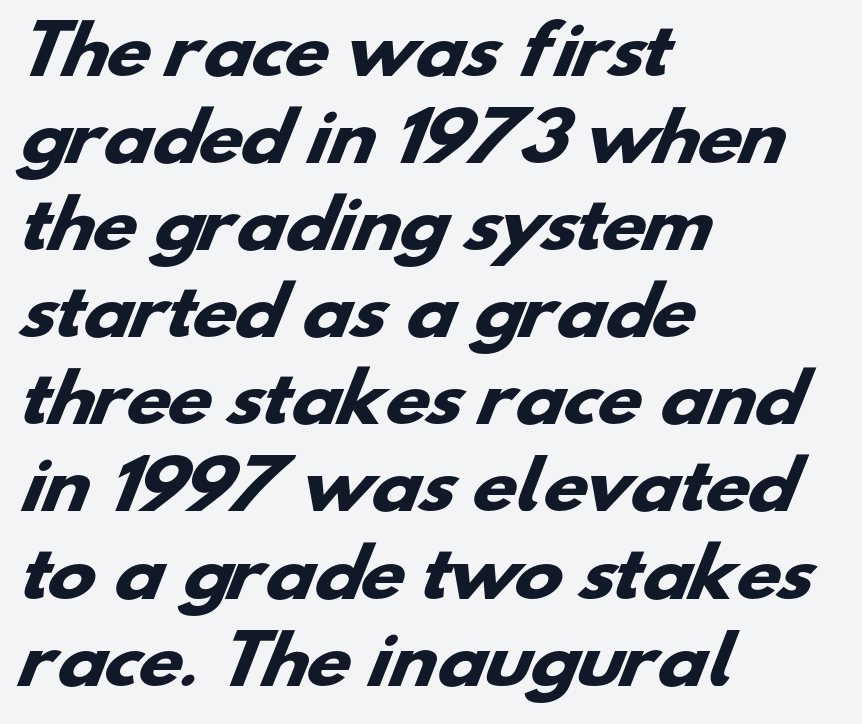
The face used here is proportionally spaced, like ordinary book or web type. Students, this is bold: see how much ink each stroke carries. Each letter's strokes conclude bluntly, with no projecting serifs. Is the letter spacing exaggerated? No — it looks like the ordinary default. The typesetter chose a ragged-right arrangement here.
